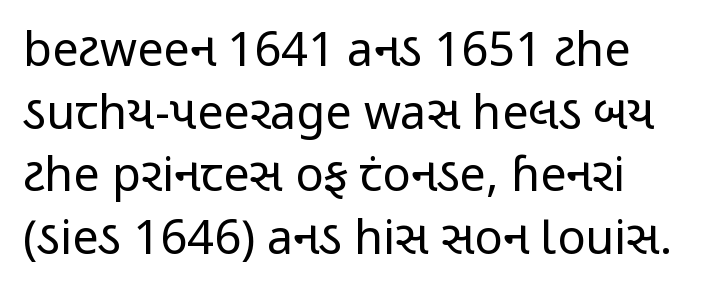
The image shows 47 px regular-weight, condensed sans-serif type, upright; set normal line spacing (1.33x), normal letter spacing, not underlined; low stroke contrast and a medium x-height.
